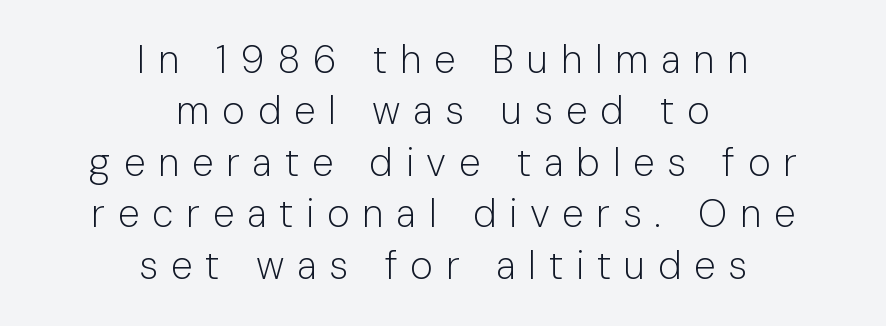
Q: Is the text bold? A: No.
Q: Is the text italic (slanted)? A: No, it is upright.
Q: Is the typeface a serif or a sans-serif typeface? A: Sans-serif.
Q: Is the text underlined? A: No.
Q: How is the paragraph aligned? A: Centered.
Q: Is the spacing between letters normal or unusually wide? A: Unusually wide.
Q: Is the spacing between lines tight, normal or loose? A: Normal.
Q: Width (condensed, normal, or wide)? A: Normal.
Q: Stroke contrast? A: Low.
Q: x-height? A: Medium.
Q: Monospaced? A: No.
